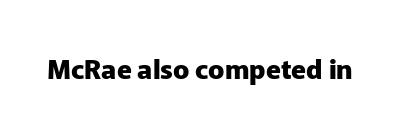
The image shows 27 px bold type, upright; set normal letter spacing, not underlined.
